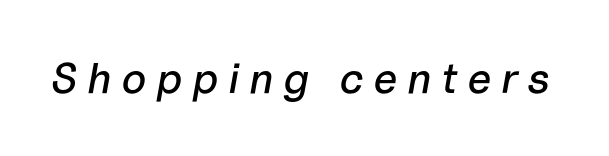
{"italic": "yes", "lean": "right", "slant_degrees": 10, "width": "normal", "stroke_contrast": "low", "x_height": "medium", "monospaced": "no", "underline": "no", "letter_spacing": "wide", "letter_spacing_em": 0.22, "glyph_px": 43}
